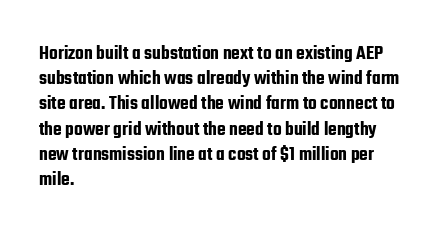
{"italic": "no", "underline": "no", "align": "left", "line_spacing": "normal", "line_spacing_ratio": 1.26, "letter_spacing": "normal", "letter_spacing_em": 0.0, "glyph_px": 20}
